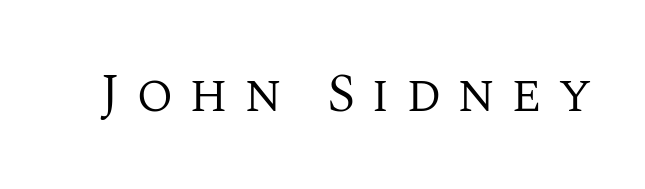
{"serif": "yes", "italic": "no", "bold": "no", "weight": "regular", "width": "normal", "stroke_contrast": "medium", "x_height": "large", "monospaced": "no", "underline": "no", "letter_spacing": "wide", "letter_spacing_em": 0.29, "glyph_px": 54}
